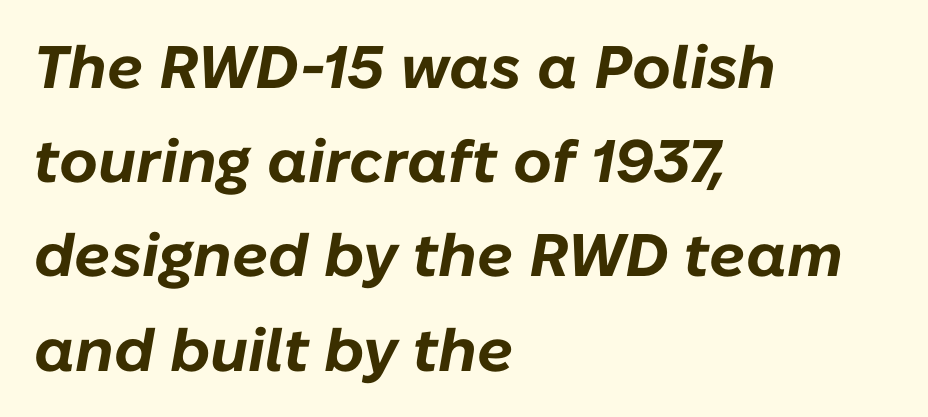
{"italic": "yes", "lean": "right", "slant_degrees": 10, "bold": "yes", "weight": "bold", "width": "normal", "stroke_contrast": "low", "x_height": "medium", "monospaced": "no", "underline": "no", "align": "left", "line_spacing": "normal", "line_spacing_ratio": 1.57, "letter_spacing": "normal", "letter_spacing_em": 0.0, "glyph_px": 60}
